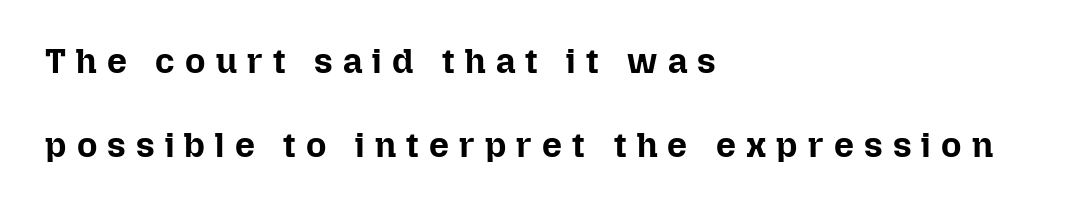
Compared with typical body copy, the letter spacing here is much looser. The rendering uses a bold face; every stroke is thick and dark. Does the copy run flush right? No — it runs flush left. The designer dialed line spacing up above the default. Only glyphs here, with clear space below each row.
